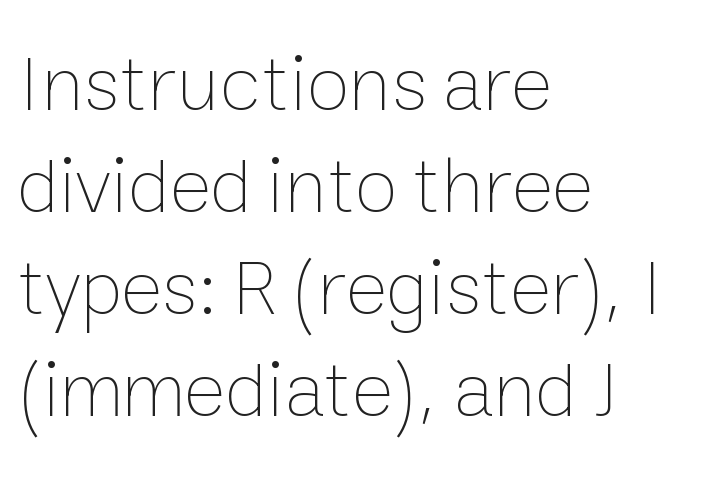
Whoever set this chose a conventional vertical rhythm. No chunkiness to these letters — they're not bold. The typesetter chose a ragged-right arrangement here. Tracking here is standard; glyphs follow each other at the usual distance.
